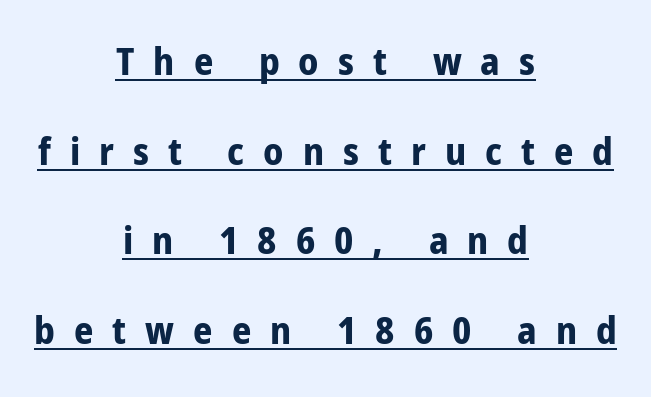
Does a line run under the words? Yes, clearly. Each letter keeps its own natural width here, so spacing adapts to shape. These words are printed bold, with thick strokes throughout. In terms of letterform style, serifs are entirely absent. In terms of posture, this sample is upright. The block of text is sparse from top to bottom, with ample space between rows.
